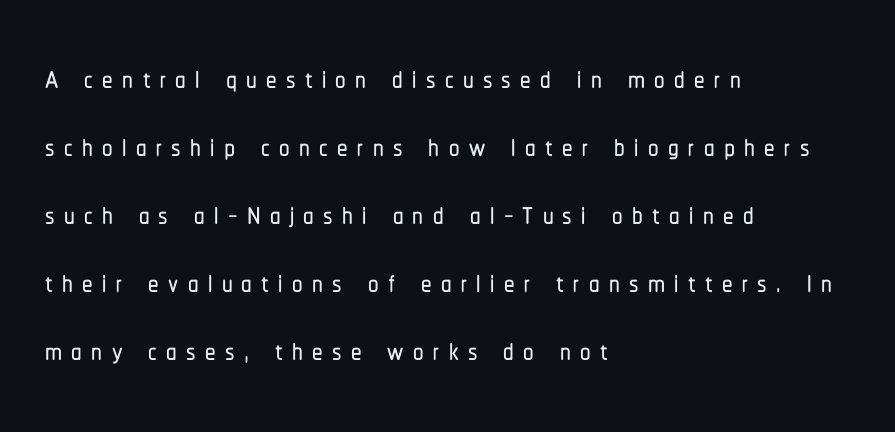
The compositor pushed each line to the left boundary. The line texture is sparse and dotted thanks to wide tracking. Nothing sits at the stroke ends, so this counts as sans-serif. The words here are not underlined. The letters advance in unequal steps, a hallmark of proportional type.
